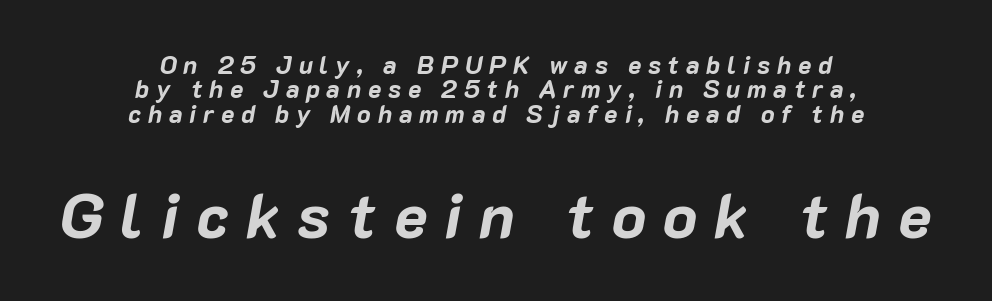
Vertically, the passage feels compressed, each row crowding the next. The gaps between neighbouring characters are conspicuously large. The sample has been set heavy, in full bold. Each row of text sits above clean, open space. Italic: yes, the glyphs are oblique.
